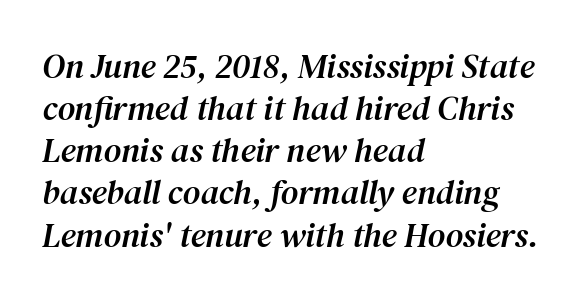
{"serif": "yes", "italic": "yes", "lean": "right", "slant_degrees": 12, "width": "normal", "stroke_contrast": "medium", "x_height": "medium", "monospaced": "no", "underline": "no", "align": "left", "line_spacing_ratio": 1.24, "letter_spacing": "normal", "letter_spacing_em": 0.0, "glyph_px": 34}
